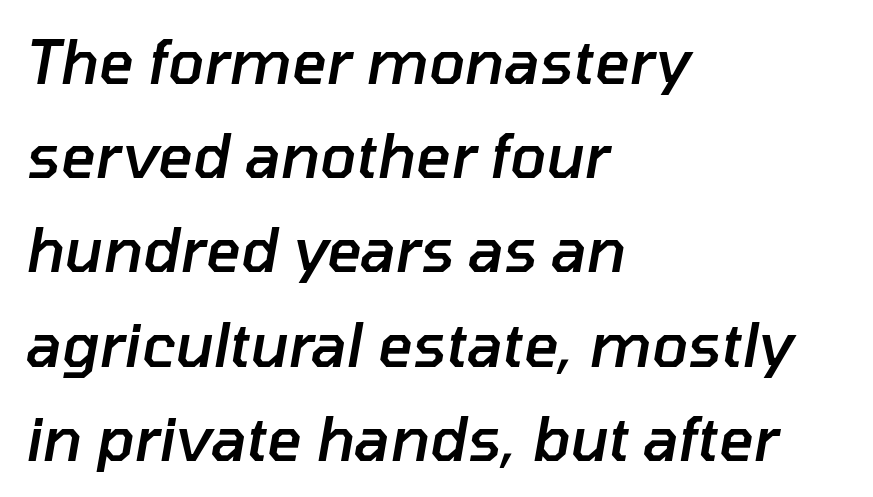
The image shows 60 px semibold type, italic (leaning right); set left-aligned, normal line spacing (1.57x), normal letter spacing, not underlined; low stroke contrast and a medium x-height.
